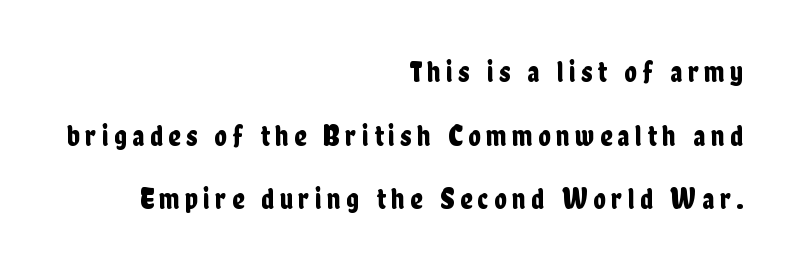
{"serif": "no", "italic": "no", "width": "condensed", "stroke_contrast": "low", "x_height": "medium", "monospaced": "no", "underline": "no", "align": "right", "line_spacing": "loose", "line_spacing_ratio": 2.19, "glyph_px": 29}
